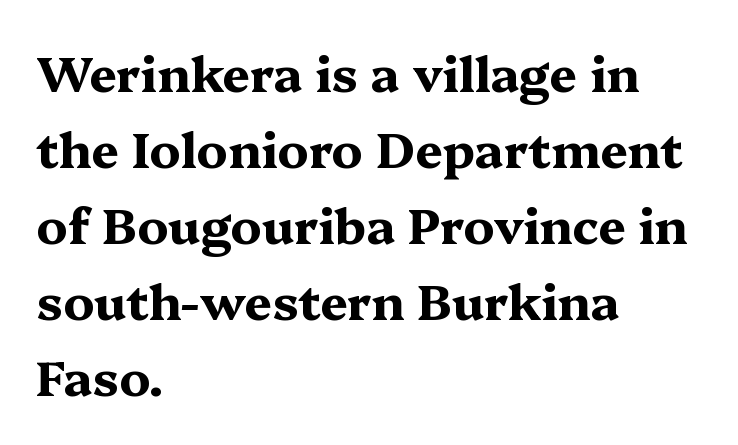
The image shows 49 px bold, wide serif type, upright; set left-aligned, normal line spacing (1.55x), normal letter spacing, not underlined; medium stroke contrast and a medium x-height.
